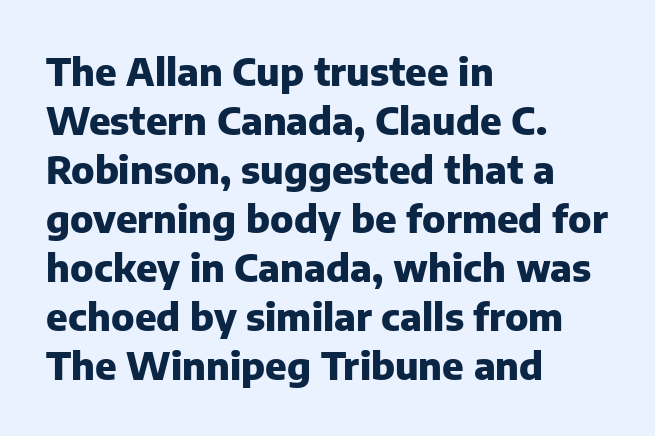
The image shows 38 px heavy sans-serif type, upright; set left-aligned, normal line spacing (1.29x), normal letter spacing, not underlined; low stroke contrast and a medium x-height.
